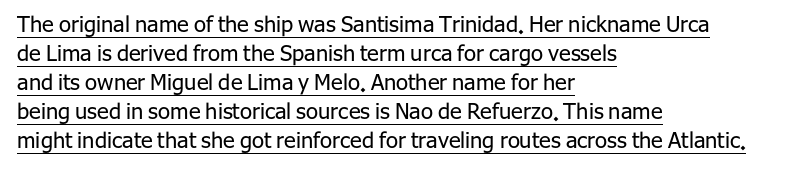
Q: Is the text bold? A: No.
Q: Is the text italic (slanted)? A: No, it is upright.
Q: Is the text underlined? A: Yes.
Q: How is the paragraph aligned? A: Left-aligned.
Q: Is the spacing between letters normal or unusually wide? A: Normal.
Q: Is the spacing between lines tight, normal or loose? A: Normal.
